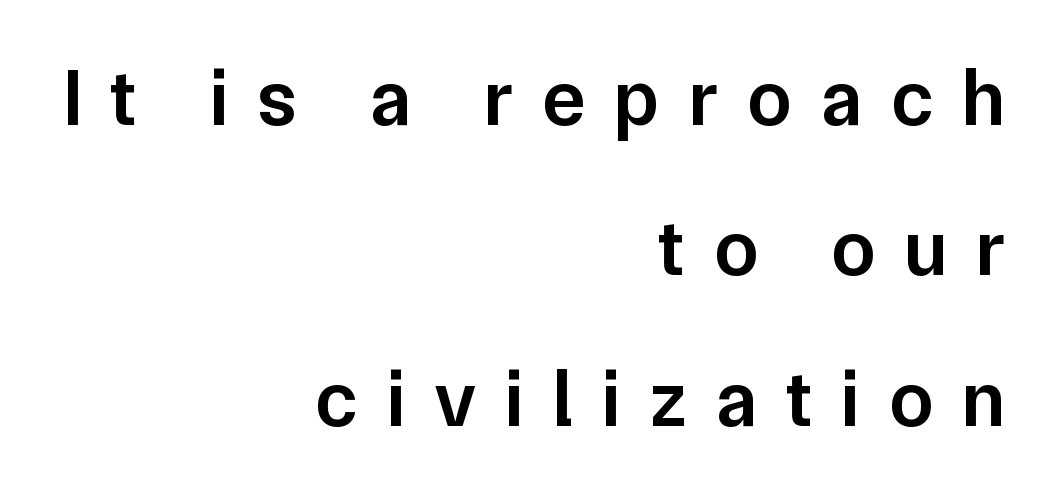
This sample has the flowing, uneven cadence of proportional lettering. Serifs: no, the terminals of the letterforms are clean. The tracking reads as deliberately expanded to a designer's eye. The axis of the letterforms is exactly vertical. Semibold letterforms, between regular and bold. Glance below the letters and you will spot only blank space.
